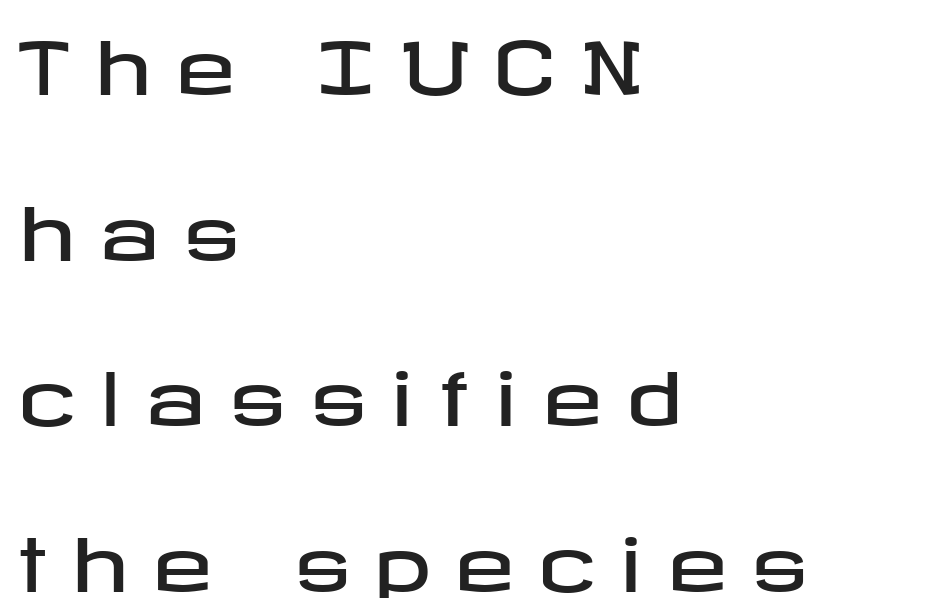
{"serif": "no", "italic": "no", "width": "wide", "stroke_contrast": "low", "x_height": "medium", "underline": "no", "align": "left", "line_spacing": "loose", "line_spacing_ratio": 2.27, "letter_spacing": "wide", "letter_spacing_em": 0.33, "glyph_px": 73}
